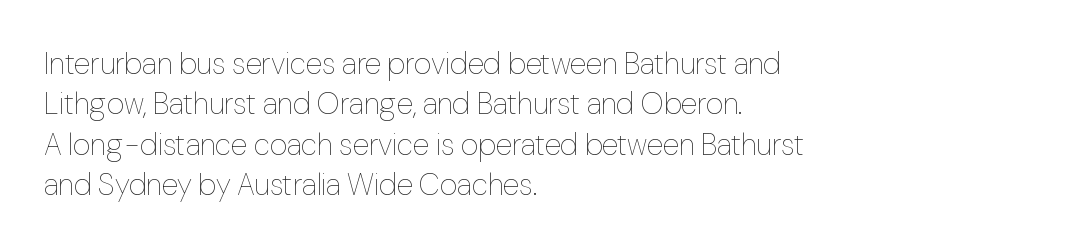
The image shows 30 px thin type, upright; set left-aligned, normal line spacing (1.35x), normal letter spacing, not underlined; low stroke contrast and a medium x-height.
